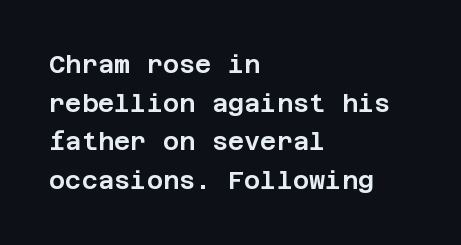
Inter-character spacing is left at the font's built-in metrics. Quick note: underline off. Horizontal alignment here is leftward, the default for most running prose. Posture: vertical. Line spacing here is normal.
